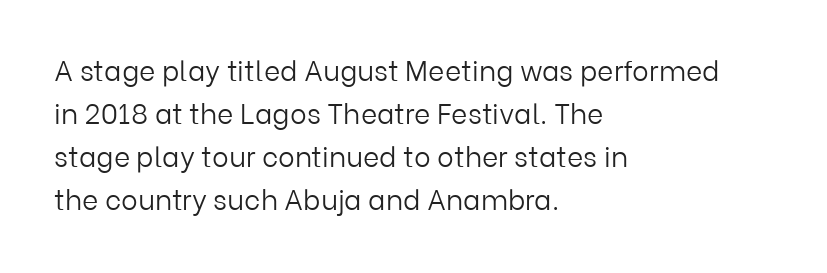
Q: Is the text bold? A: No.
Q: Is the text italic (slanted)? A: No, it is upright.
Q: Is the typeface a serif or a sans-serif typeface? A: Sans-serif.
Q: Is the text underlined? A: No.
Q: How is the paragraph aligned? A: Left-aligned.
Q: Is the spacing between letters normal or unusually wide? A: Normal.
Q: Is the spacing between lines tight, normal or loose? A: Normal.
Q: Width (condensed, normal, or wide)? A: Normal.
Q: Stroke contrast? A: Low.
Q: x-height? A: Medium.
Q: Monospaced? A: No.
